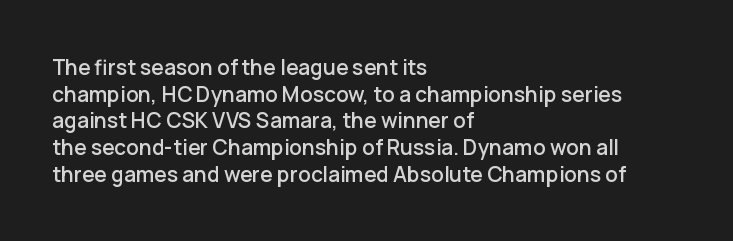
Successive baselines arrive at the customary interval. The space directly below the letters is spotless. The face used here is rendered with its standard letterfit. The rendering anchors every line to the left-hand side.
